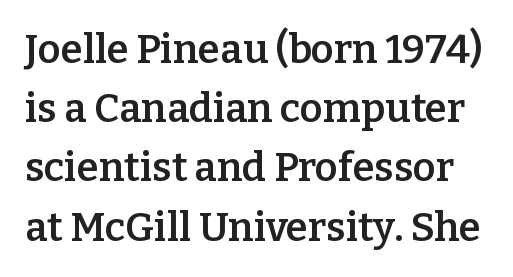
The image shows 40 px semibold serif type, upright; set normal line spacing (1.48x), normal letter spacing, not underlined; low stroke contrast and a medium x-height.
